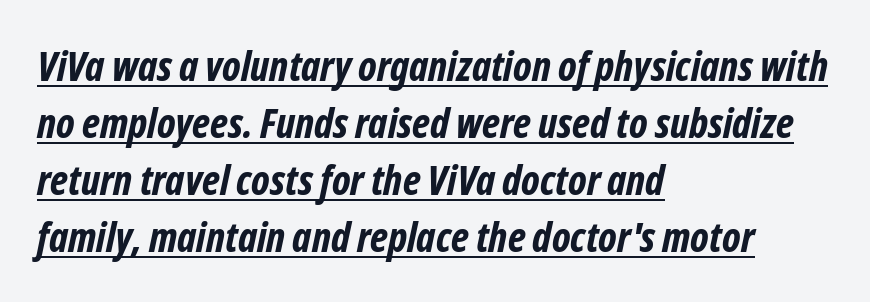
{"serif": "no", "bold": "yes", "weight": "bold", "width": "condensed", "stroke_contrast": "low", "x_height": "medium", "monospaced": "no", "underline": "yes", "align": "left", "line_spacing": "normal", "line_spacing_ratio": 1.39, "letter_spacing": "normal", "letter_spacing_em": 0.0, "glyph_px": 41}
